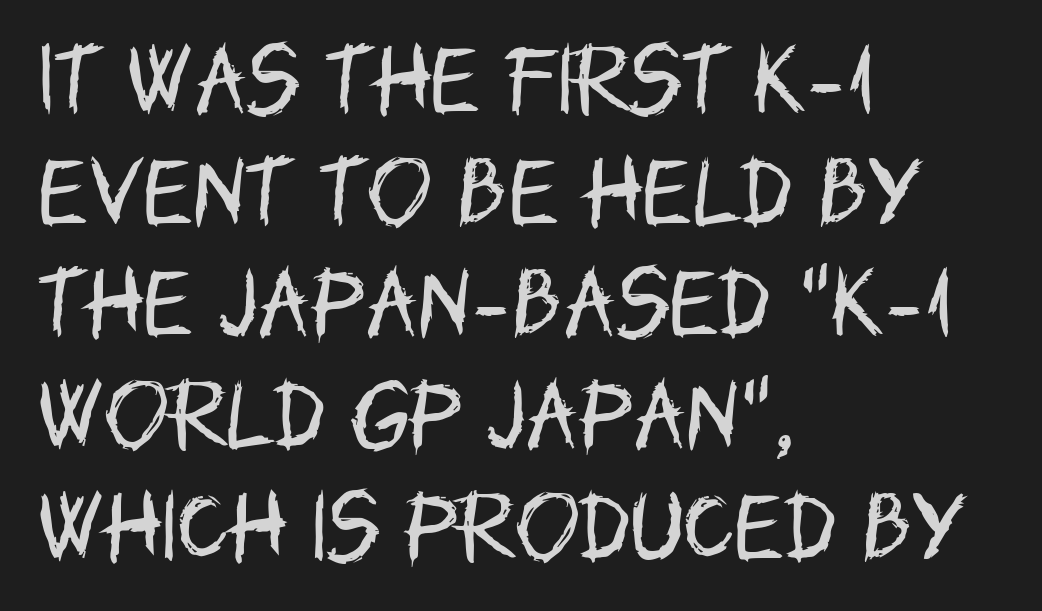
The image shows 77 px regular-weight, condensed sans-serif type, upright; set left-aligned, normal line spacing (1.45x), normal letter spacing, not underlined; low stroke contrast and a large x-height.
